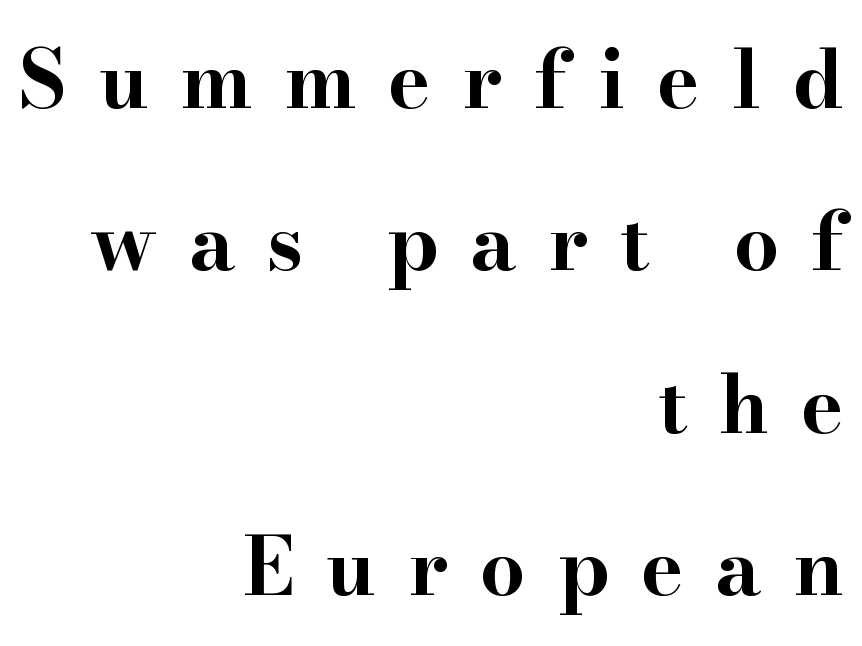
These lines are rendered in a variable-pitch font. Does the leading feel generous? Absolutely, it's lavish. The strokes are fattened all the way to bold. Short and long lines alike share a common ending point at right.
